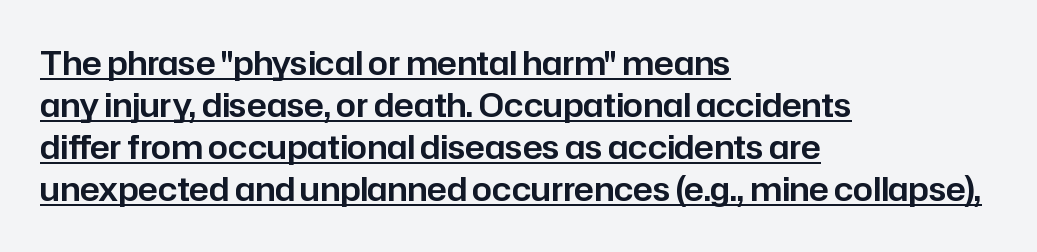
The image shows 32 px sans-serif type, upright; set left-aligned, normal line spacing (1.31x), normal letter spacing, underlined; low stroke contrast and a medium x-height.
